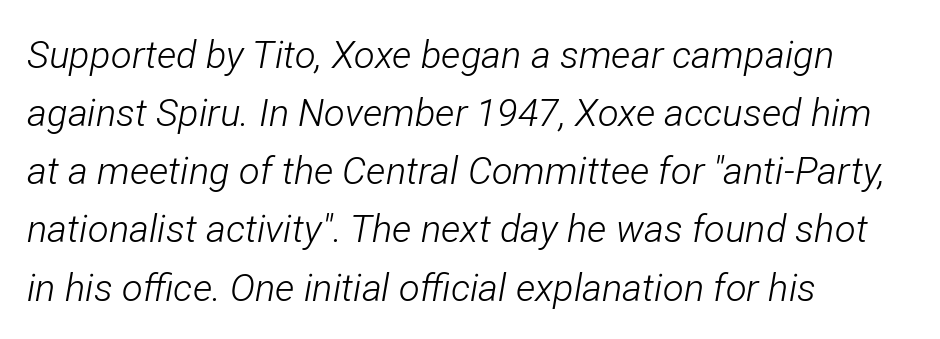
Quick note: interline space is typical. Line starts are locked; line ends wander. These lines keep a tight, regular rhythm from letter to letter. No extra ink here — the face is not bold. Emphasis-style slanted type is in use. The zone under the glyphs is completely vacant.
